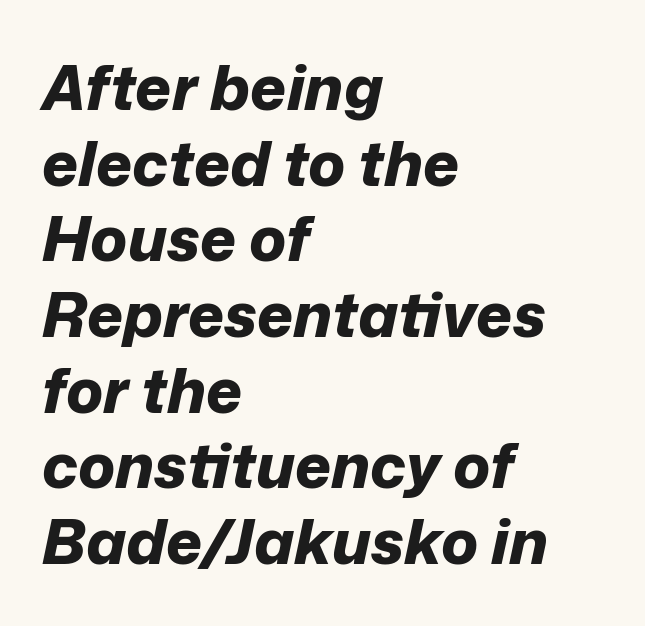
{"italic": "yes", "lean": "right", "slant_degrees": 12, "bold": "yes", "weight": "bold", "width": "normal", "stroke_contrast": "low", "x_height": "medium", "monospaced": "no", "underline": "no", "align": "left", "line_spacing_ratio": 1.22, "letter_spacing": "normal", "letter_spacing_em": 0.0, "glyph_px": 62}
